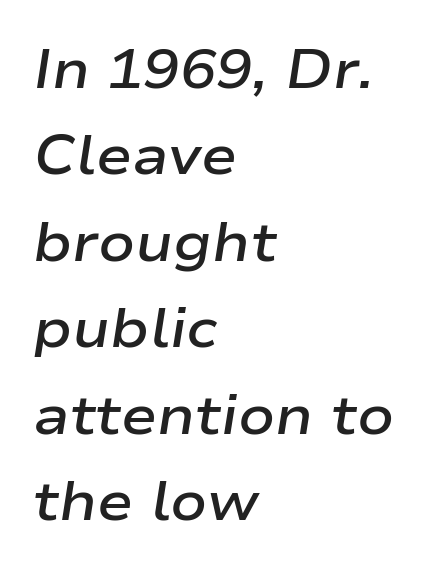
The image shows 54 px semibold, wide type, italic (leaning right); set left-aligned, normal line spacing (1.6x), normal letter spacing, not underlined; low stroke contrast and a medium x-height.
